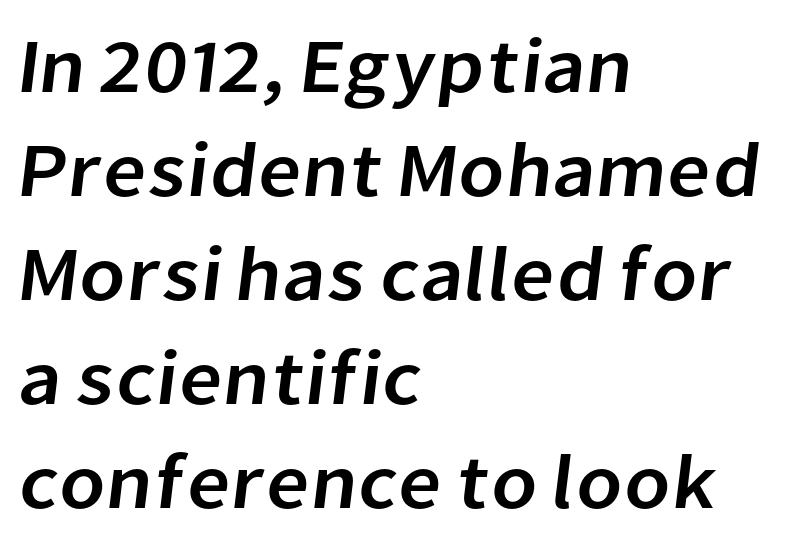
The image shows 77 px sans-serif type; set left-aligned, normal line spacing (1.35x), normal letter spacing, not underlined; low stroke contrast and a medium x-height.
